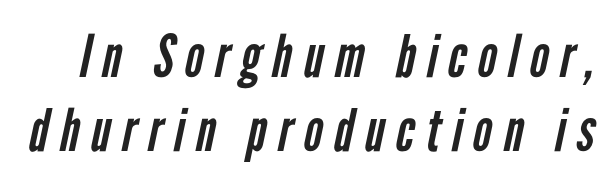
Q: Is the text bold? A: No.
Q: Is the typeface a serif or a sans-serif typeface? A: Sans-serif.
Q: Is the text underlined? A: No.
Q: Is the spacing between lines tight, normal or loose? A: Normal.
Q: Width (condensed, normal, or wide)? A: Condensed.
Q: Stroke contrast? A: Low.
Q: x-height? A: Medium.
Q: Monospaced? A: No.
